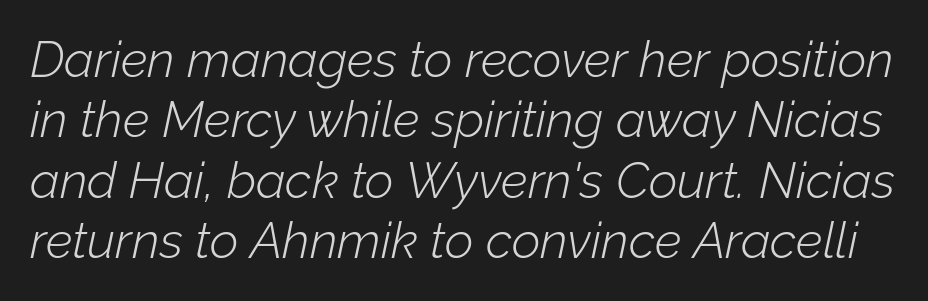
The image shows 50 px light type, italic (leaning right); set line spacing 1.21x, normal letter spacing, not underlined; low stroke contrast and a medium x-height.
